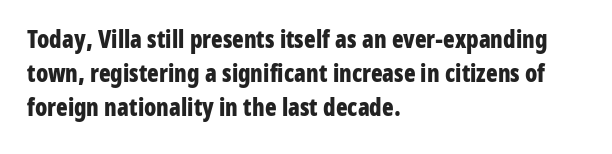
Q: Is the text bold? A: Yes.
Q: Is the text italic (slanted)? A: No, it is upright.
Q: Is the text underlined? A: No.
Q: How is the paragraph aligned? A: Left-aligned.
Q: Is the spacing between letters normal or unusually wide? A: Normal.
Q: Is the spacing between lines tight, normal or loose? A: Normal.
